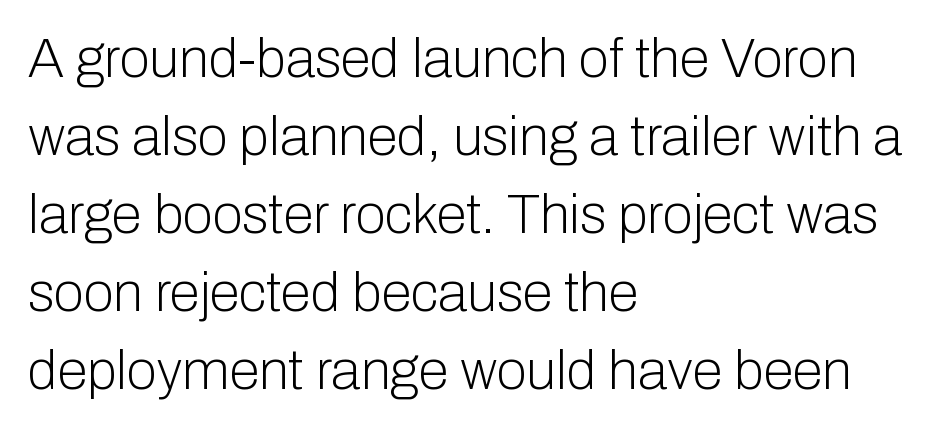
Q: Is the text bold? A: No.
Q: Is the text italic (slanted)? A: No, it is upright.
Q: Is the typeface a serif or a sans-serif typeface? A: Sans-serif.
Q: Is the text underlined? A: No.
Q: How is the paragraph aligned? A: Left-aligned.
Q: Is the spacing between letters normal or unusually wide? A: Normal.
Q: Is the spacing between lines tight, normal or loose? A: Normal.
Q: Width (condensed, normal, or wide)? A: Normal.
Q: Stroke contrast? A: Low.
Q: x-height? A: Medium.
Q: Monospaced? A: No.
